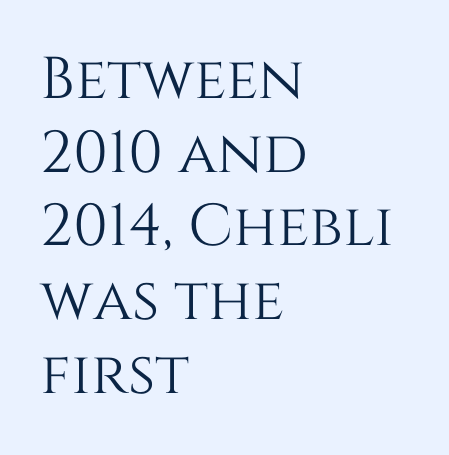
The image shows 59 px text type, upright; set left-aligned, normal line spacing (1.25x), normal letter spacing, not underlined; medium stroke contrast and a large x-height.
